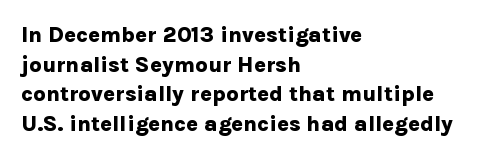
Q: Is the text bold? A: Yes.
Q: Is the text italic (slanted)? A: No, it is upright.
Q: Is the text underlined? A: No.
Q: How is the paragraph aligned? A: Left-aligned.
Q: Is the spacing between letters normal or unusually wide? A: Normal.
Q: Is the spacing between lines tight, normal or loose? A: Normal.
